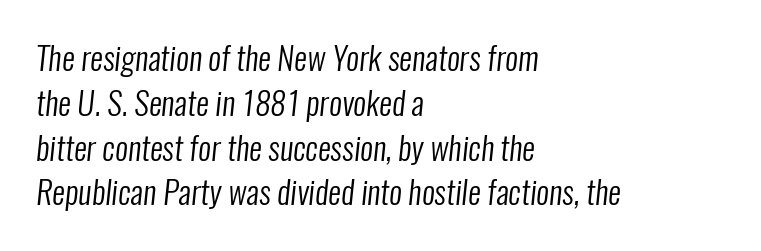
{"serif": "no", "bold": "no", "weight": "regular", "width": "condensed", "stroke_contrast": "low", "x_height": "medium", "monospaced": "no", "underline": "no", "align": "left", "line_spacing": "normal", "line_spacing_ratio": 1.4, "letter_spacing": "normal", "letter_spacing_em": 0.0, "glyph_px": 32}
